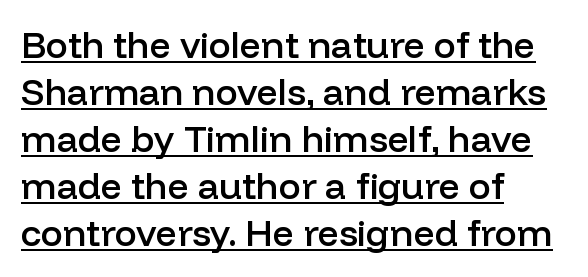
Inter-character spacing is left at the font's built-in metrics. Do the letters lean? They stand straight. Does the type have serifs? No, each stem ends abruptly. The words here are underlined.
